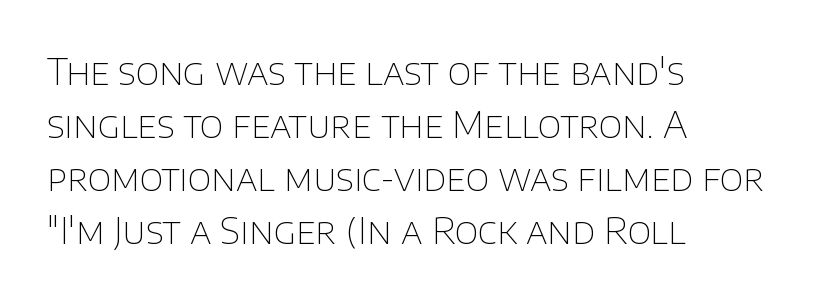
The image shows 36 px thin sans-serif type, upright; set left-aligned, normal line spacing (1.47x), normal letter spacing, not underlined; low stroke contrast and a large x-height.
